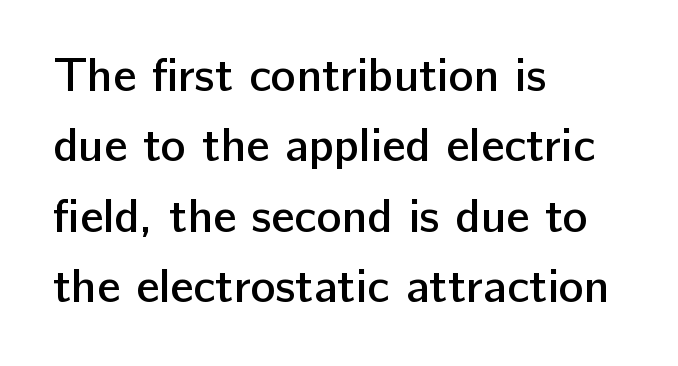
{"serif": "no", "italic": "no", "bold": "semi", "weight": "semibold", "width": "normal", "stroke_contrast": "low", "x_height": "medium", "monospaced": "no", "underline": "no", "align": "left", "line_spacing": "normal", "line_spacing_ratio": 1.5, "letter_spacing": "normal", "letter_spacing_em": 0.0, "glyph_px": 47}
